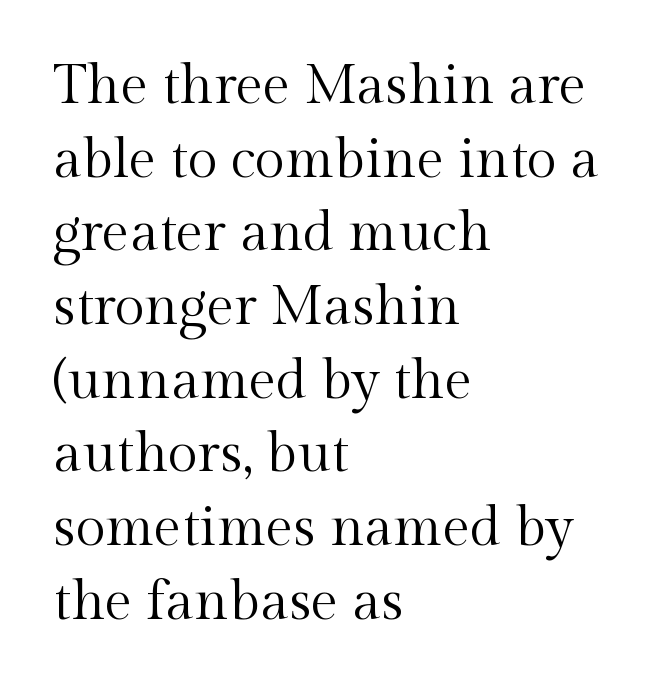
{"serif": "yes", "italic": "no", "bold": "no", "weight": "regular", "width": "normal", "x_height": "medium", "monospaced": "no", "underline": "no", "align": "left", "line_spacing": "normal", "line_spacing_ratio": 1.34, "letter_spacing": "normal", "letter_spacing_em": 0.0, "glyph_px": 55}
